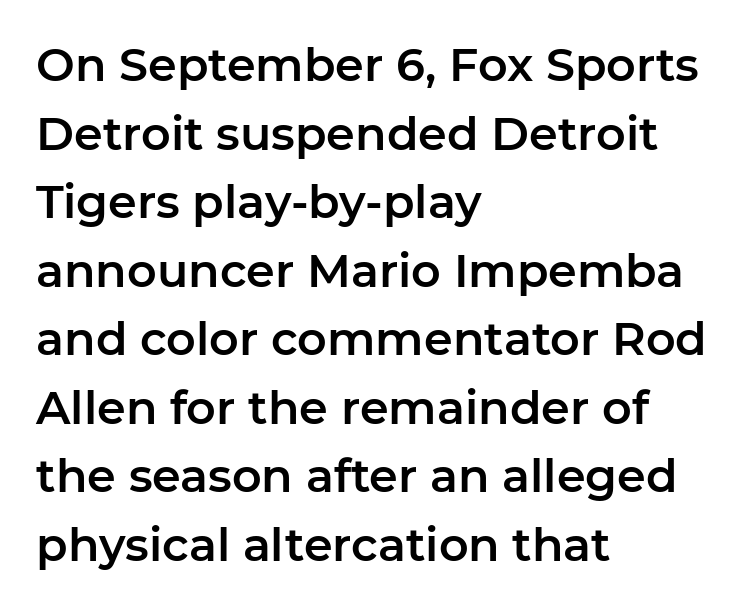
The image shows 46 px sans-serif type, upright; set left-aligned, normal line spacing (1.49x), normal letter spacing, not underlined; low stroke contrast and a medium x-height.
